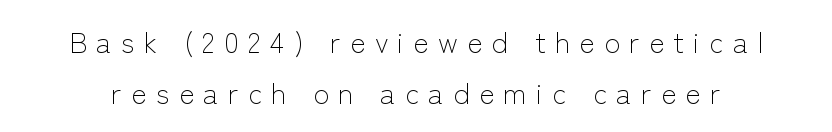
Q: Is the text bold? A: No.
Q: Is the text italic (slanted)? A: No, it is upright.
Q: Is the typeface a serif or a sans-serif typeface? A: Sans-serif.
Q: Is the text underlined? A: No.
Q: Is the spacing between letters normal or unusually wide? A: Unusually wide.
Q: Width (condensed, normal, or wide)? A: Normal.
Q: Stroke contrast? A: Low.
Q: x-height? A: Medium.
Q: Monospaced? A: No.
